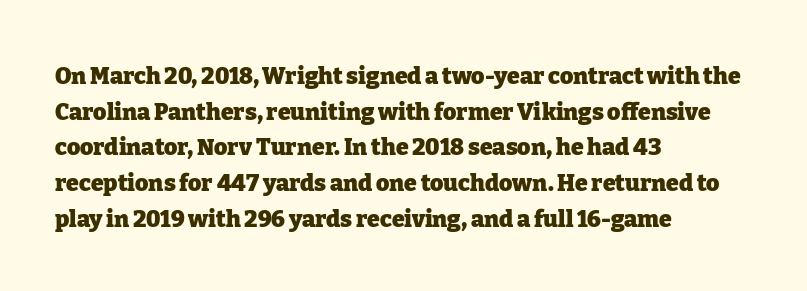
Q: Is the text bold? A: Yes.
Q: Is the text italic (slanted)? A: No, it is upright.
Q: Is the text underlined? A: No.
Q: How is the paragraph aligned? A: Left-aligned.
Q: Is the spacing between letters normal or unusually wide? A: Normal.
Q: Is the spacing between lines tight, normal or loose? A: Normal.
